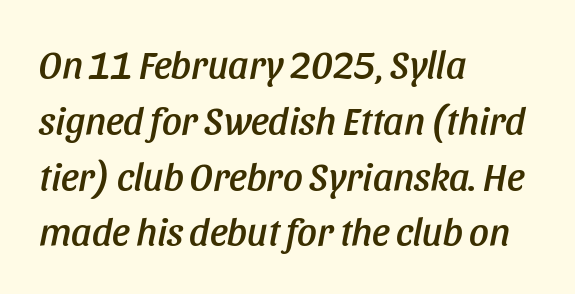
Q: Is the text italic (slanted)? A: Yes, it leans right by about 11 degrees.
Q: Is the text underlined? A: No.
Q: How is the paragraph aligned? A: Left-aligned.
Q: Is the spacing between letters normal or unusually wide? A: Normal.
Q: Is the spacing between lines tight, normal or loose? A: Normal.
Q: Width (condensed, normal, or wide)? A: Condensed.
Q: Stroke contrast? A: Low.
Q: x-height? A: Large.
Q: Monospaced? A: No.
